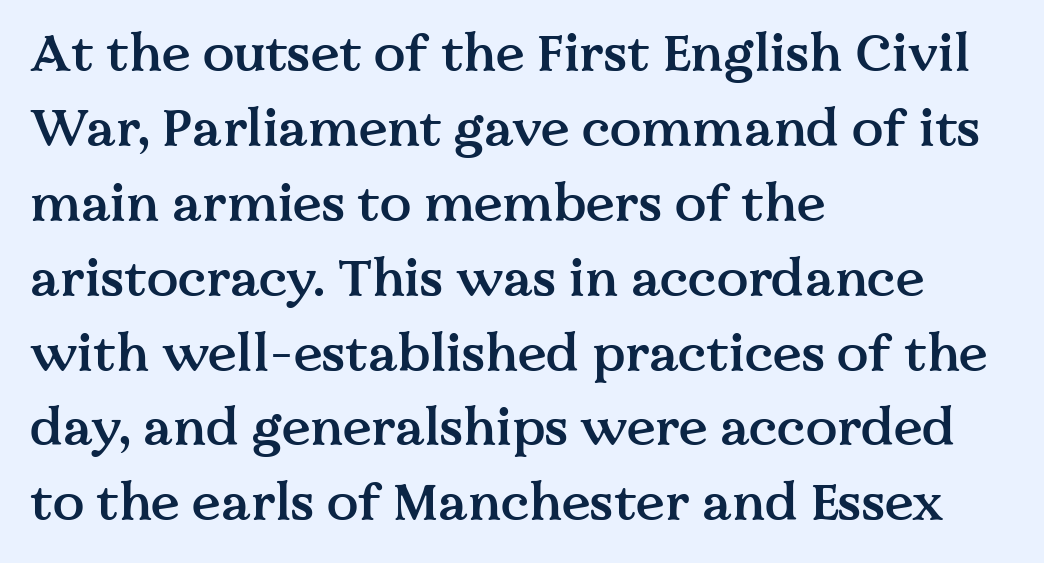
The image shows 52 px semibold serif type, upright; set left-aligned, normal line spacing (1.44x), normal letter spacing, not underlined; medium stroke contrast and a medium x-height.
